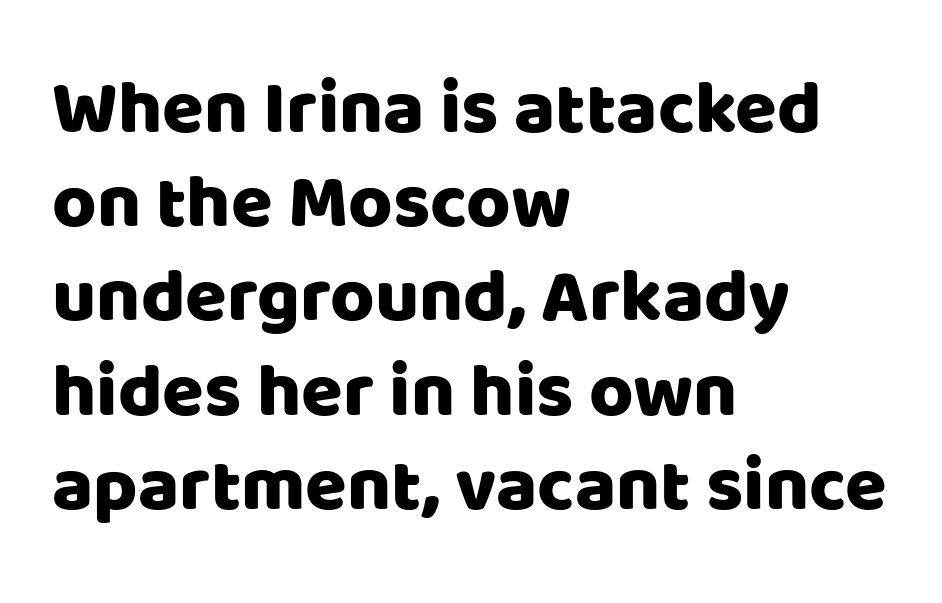
The image shows 76 px sans-serif type, upright; set left-aligned, line spacing 1.24x, normal letter spacing, not underlined; low stroke contrast and a large x-height.
